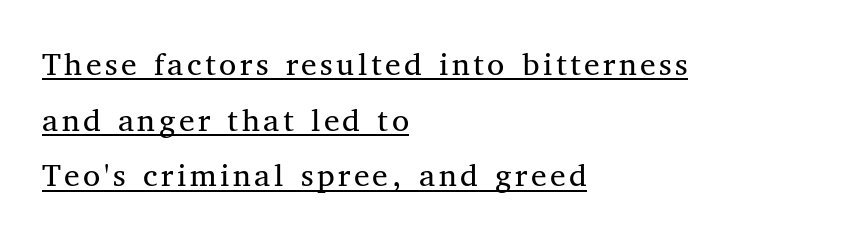
The image shows 35 px regular-weight serif type, upright; set left-aligned, normal line spacing (1.59x), underlined; medium stroke contrast and a medium x-height.
